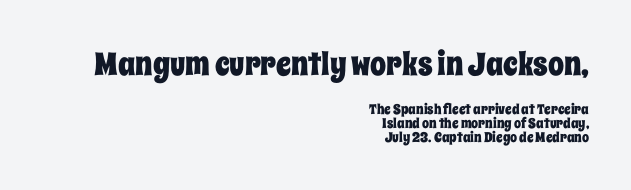
The face used here is rendered with its standard letterfit. Notice how descenders almost collide with the ascenders below — that's tight leading. Each letter keeps its own natural width here, so spacing adapts to shape. The upper block of text is set noticeably larger than the block beneath it.
